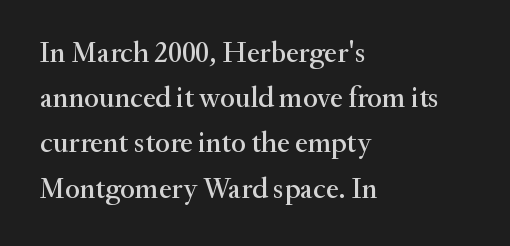
Q: Is the text italic (slanted)? A: No, it is upright.
Q: Is the typeface a serif or a sans-serif typeface? A: Serif.
Q: Is the text underlined? A: No.
Q: How is the paragraph aligned? A: Left-aligned.
Q: Is the spacing between letters normal or unusually wide? A: Normal.
Q: Is the spacing between lines tight, normal or loose? A: Normal.
Q: Width (condensed, normal, or wide)? A: Normal.
Q: Stroke contrast? A: Medium.
Q: x-height? A: Small.
Q: Monospaced? A: No.
